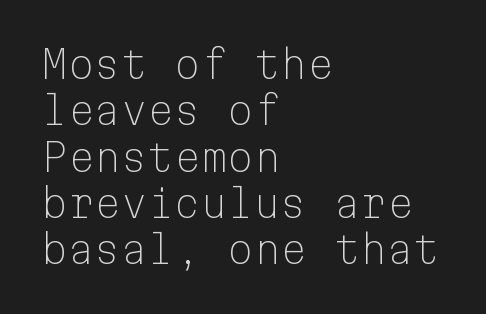
To sum up the face: it is a sans, with no serifs. Monospaced: the letters line up in strict vertical columns. Which margin do the lines hug? The left one — the right edge is uneven. What stands out about the letter spacing? Nothing — it is the standard amount.
